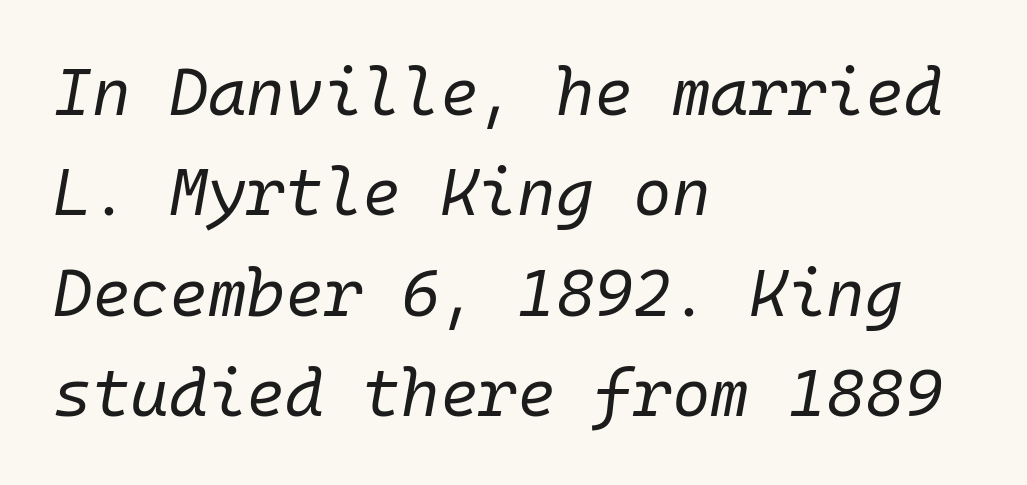
Heaviness? Minimal to ordinary, like unemphasized prose. Is the letter spacing exaggerated? No — it looks like the ordinary default. Each letter, wide or thin by design, is forced into the same width here. The rendering uses a moderate line-height, typical for paragraphs. The area under the type is left untouched.
